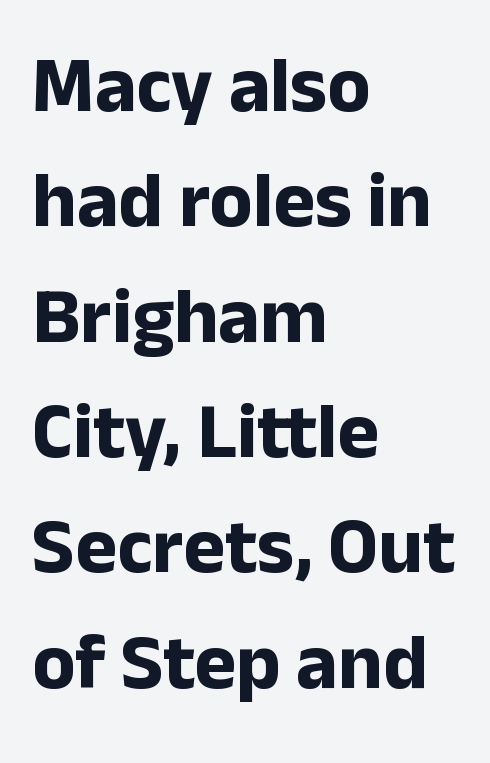
The image shows 79 px bold sans-serif type, upright; set left-aligned, normal line spacing (1.46x), normal letter spacing, not underlined; low stroke contrast and a medium x-height.
